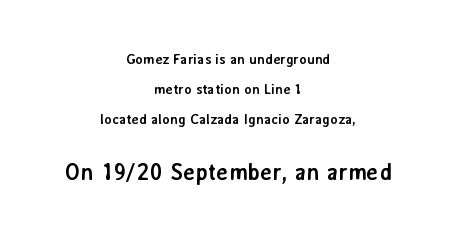
Q: Is the text bold? A: Yes.
Q: Is the text italic (slanted)? A: No, it is upright.
Q: Is the text underlined? A: No.
Q: How is the paragraph aligned? A: Centered.
Q: Is the spacing between letters normal or unusually wide? A: Normal.
Q: Is the spacing between lines tight, normal or loose? A: Loose.
Q: Which block of text is set in a larger size, the first (top) or the second (bottom)? A: The second (bottom) one.
